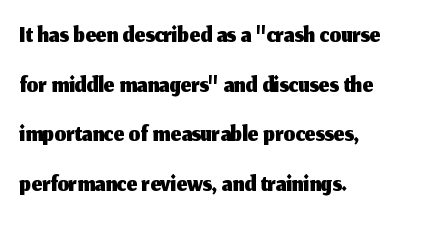
The image shows 37 px sans-serif type, upright; set left-aligned, normal line spacing (1.34x), normal letter spacing, not underlined; medium stroke contrast and a medium x-height.
